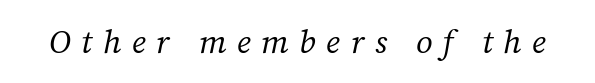
{"serif": "yes", "italic": "yes", "lean": "right", "slant_degrees": 12, "bold": "no", "weight": "regular", "width": "normal", "stroke_contrast": "medium", "x_height": "medium", "monospaced": "no", "underline": "no", "letter_spacing": "wide", "letter_spacing_em": 0.32, "glyph_px": 33}
